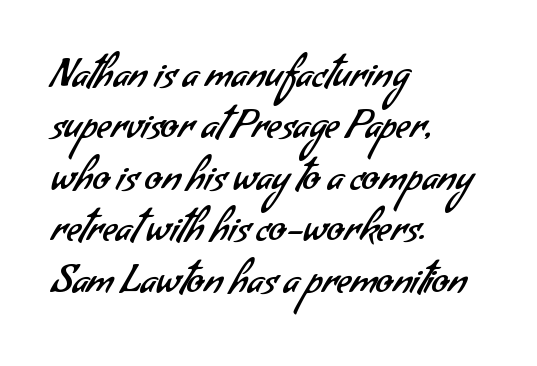
{"serif": "no", "bold": "no", "weight": "regular", "width": "normal", "stroke_contrast": "low", "x_height": "small", "monospaced": "no", "underline": "no", "align": "left", "line_spacing": "normal", "line_spacing_ratio": 1.32, "letter_spacing": "normal", "letter_spacing_em": 0.0, "glyph_px": 39}
